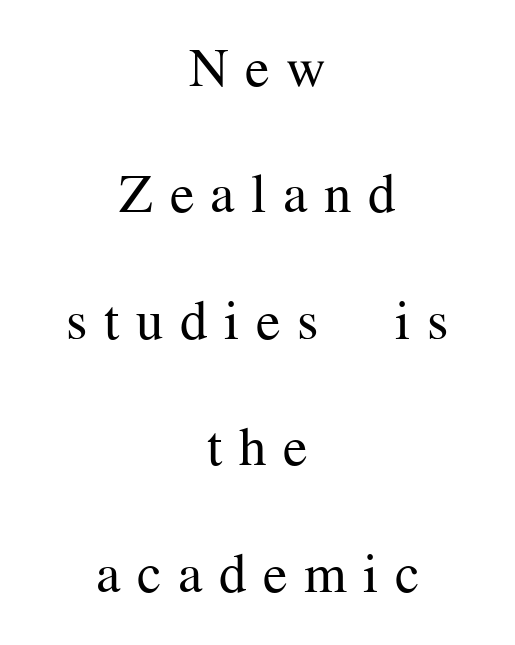
{"serif": "yes", "italic": "no", "bold": "no", "weight": "regular", "width": "normal", "stroke_contrast": "medium", "x_height": "medium", "monospaced": "no", "underline": "no", "align": "center", "line_spacing": "loose", "line_spacing_ratio": 2.3, "letter_spacing": "wide", "letter_spacing_em": 0.3, "glyph_px": 55}
